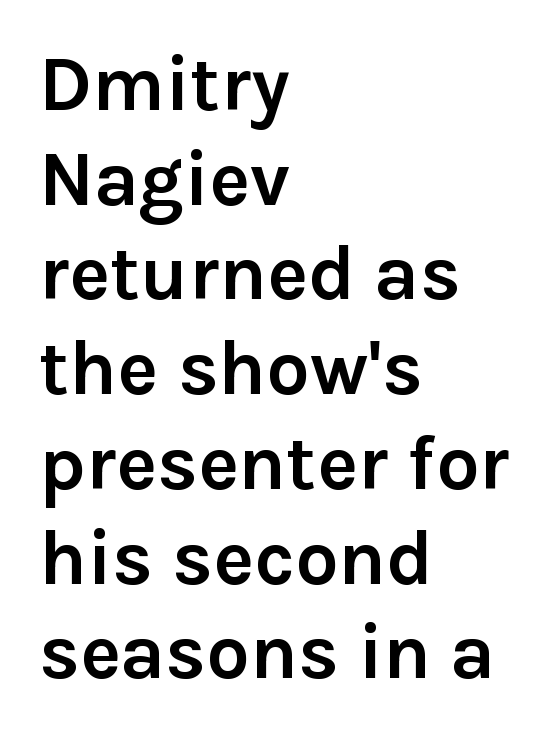
Q: Is the text bold? A: Yes.
Q: Is the text italic (slanted)? A: No, it is upright.
Q: Is the typeface a serif or a sans-serif typeface? A: Sans-serif.
Q: Is the text underlined? A: No.
Q: How is the paragraph aligned? A: Left-aligned.
Q: Is the spacing between letters normal or unusually wide? A: Normal.
Q: Width (condensed, normal, or wide)? A: Normal.
Q: Stroke contrast? A: Low.
Q: x-height? A: Medium.
Q: Monospaced? A: No.
